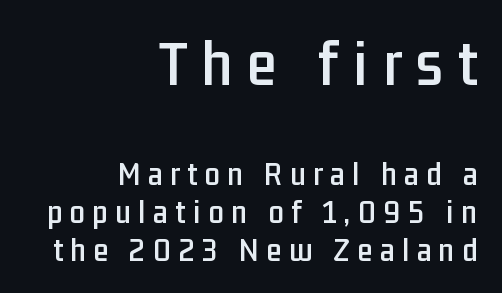
Q: Is the text italic (slanted)? A: No, it is upright.
Q: Is the typeface a serif or a sans-serif typeface? A: Sans-serif.
Q: Is the text underlined? A: No.
Q: How is the paragraph aligned? A: Right-aligned.
Q: Is the spacing between letters normal or unusually wide? A: Unusually wide.
Q: Is the spacing between lines tight, normal or loose? A: Tight.
Q: Which block of text is set in a larger size, the first (top) or the second (bottom)? A: The first (top) one.
Q: Width (condensed, normal, or wide)? A: Condensed.
Q: Stroke contrast? A: Low.
Q: x-height? A: Medium.
Q: Monospaced? A: No.
